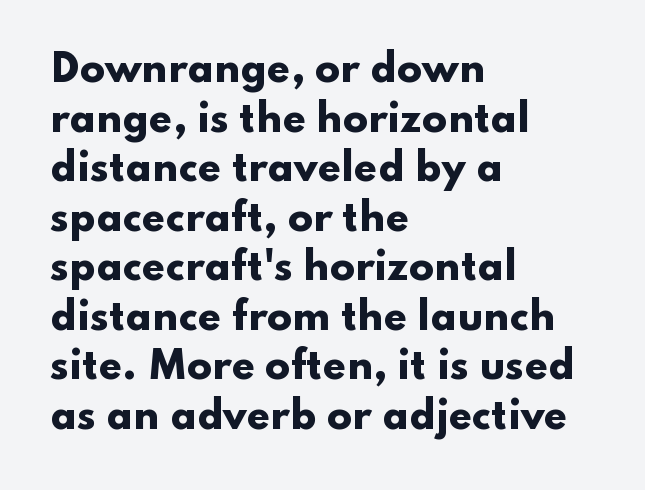
Q: Is the text bold? A: Yes.
Q: Is the text italic (slanted)? A: No, it is upright.
Q: Is the typeface a serif or a sans-serif typeface? A: Sans-serif.
Q: Is the text underlined? A: No.
Q: How is the paragraph aligned? A: Left-aligned.
Q: Is the spacing between letters normal or unusually wide? A: Normal.
Q: Is the spacing between lines tight, normal or loose? A: Normal.
Q: Width (condensed, normal, or wide)? A: Wide.
Q: Stroke contrast? A: Low.
Q: x-height? A: Small.
Q: Monospaced? A: No.
